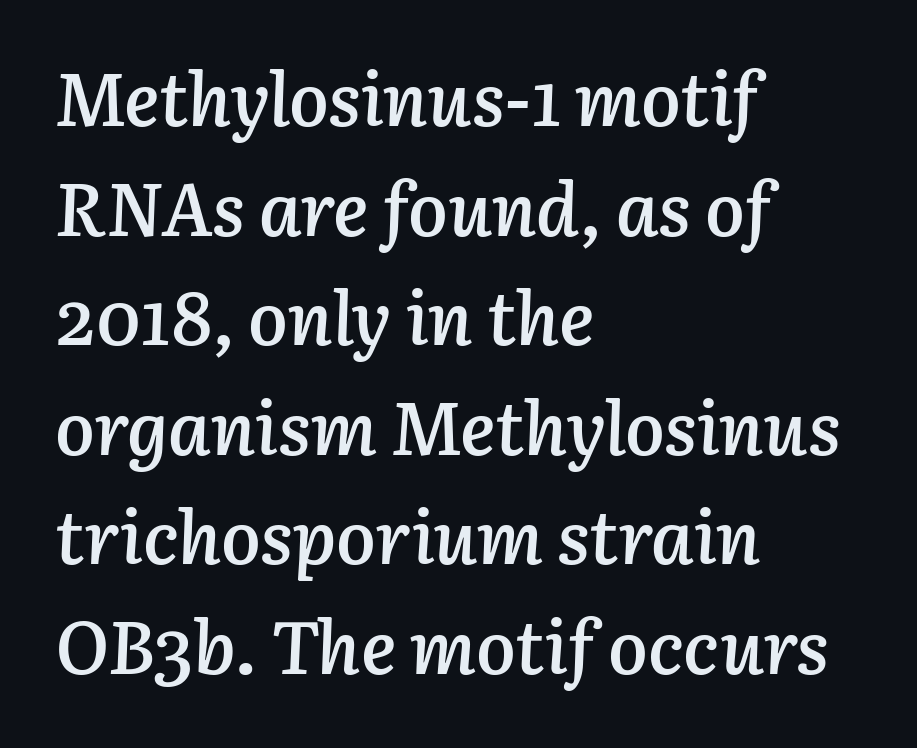
Q: Is the text bold? A: Semi-bold.
Q: Is the text italic (slanted)? A: Yes, it leans right by about 3 degrees.
Q: Is the text underlined? A: No.
Q: How is the paragraph aligned? A: Left-aligned.
Q: Is the spacing between letters normal or unusually wide? A: Normal.
Q: Is the spacing between lines tight, normal or loose? A: Normal.
Q: Width (condensed, normal, or wide)? A: Normal.
Q: Stroke contrast? A: Low.
Q: x-height? A: Medium.
Q: Monospaced? A: No.
